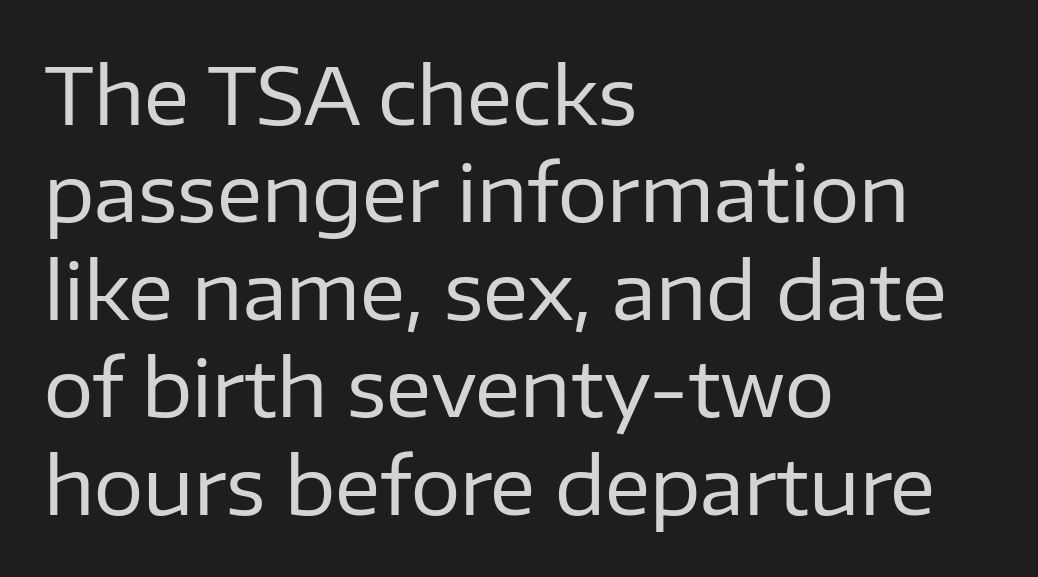
The image shows 78 px regular-weight sans-serif type, upright; set left-aligned, normal line spacing (1.25x), normal letter spacing, not underlined; low stroke contrast and a medium x-height.
